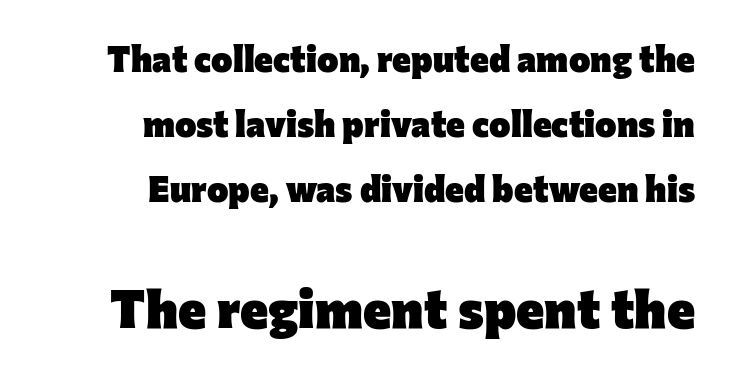
Line endings align vertically; line beginnings do not. The block sitting lower on the canvas is the one with enlarged characters. Unmarked baselines from the first word to the last. Here the glyphs are tracked normally, forming tight word shapes.
